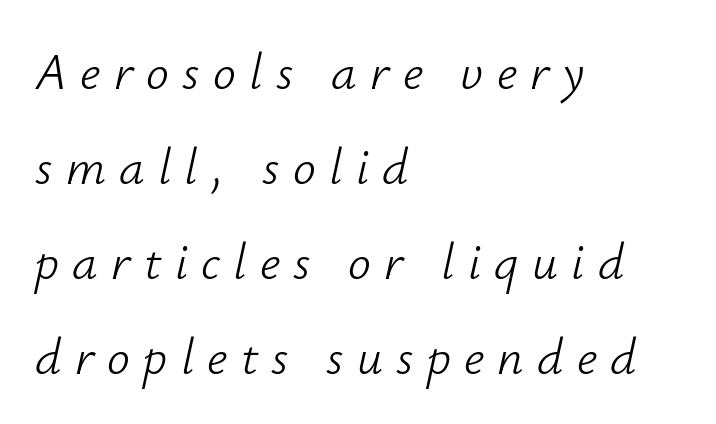
Q: Is the text bold? A: No.
Q: Is the text italic (slanted)? A: Yes, it leans right by about 12 degrees.
Q: Is the text underlined? A: No.
Q: How is the paragraph aligned? A: Left-aligned.
Q: Is the spacing between letters normal or unusually wide? A: Unusually wide.
Q: Width (condensed, normal, or wide)? A: Normal.
Q: Stroke contrast? A: Low.
Q: x-height? A: Small.
Q: Monospaced? A: No.
